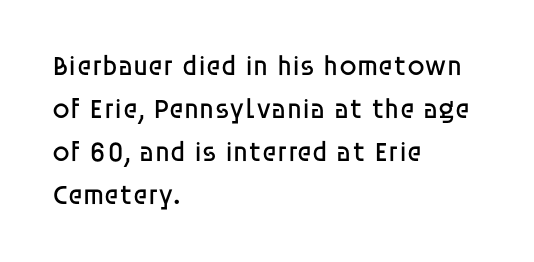
The image shows 28 px regular-weight sans-serif type, upright; set left-aligned, normal line spacing (1.53x), normal letter spacing, not underlined; low stroke contrast and a large x-height.
